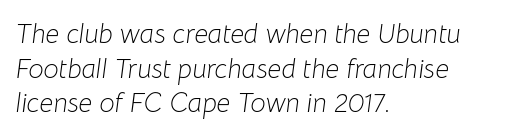
{"italic": "yes", "lean": "right", "slant_degrees": 8, "bold": "no", "underline": "no", "align": "left", "line_spacing": "normal", "line_spacing_ratio": 1.28, "letter_spacing": "normal", "letter_spacing_em": 0.0, "glyph_px": 27}
